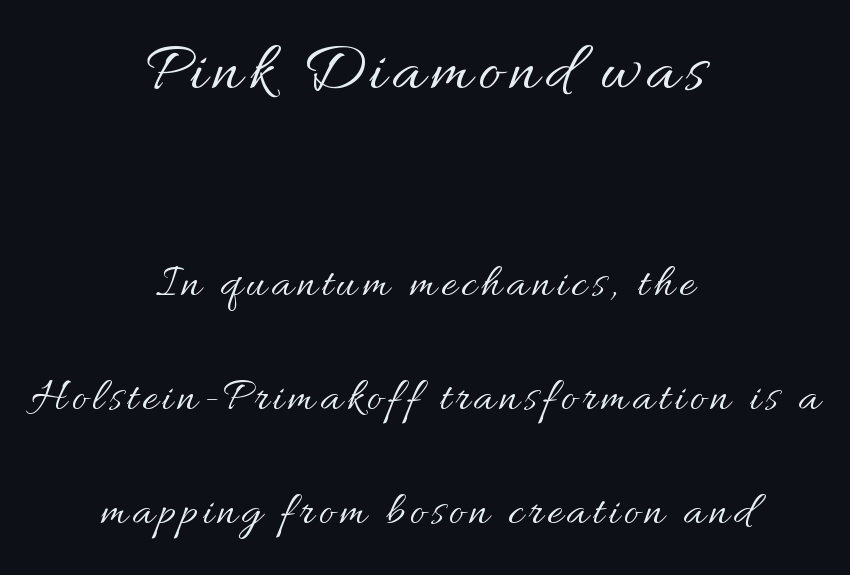
Q: Is the text bold? A: No.
Q: Is the text italic (slanted)? A: Yes.
Q: Is the text underlined? A: No.
Q: How is the paragraph aligned? A: Centered.
Q: Is the spacing between lines tight, normal or loose? A: Loose.
Q: Which block of text is set in a larger size, the first (top) or the second (bottom)? A: The first (top) one.
Q: Width (condensed, normal, or wide)? A: Normal.
Q: Stroke contrast? A: Medium.
Q: x-height? A: Small.
Q: Monospaced? A: No.
